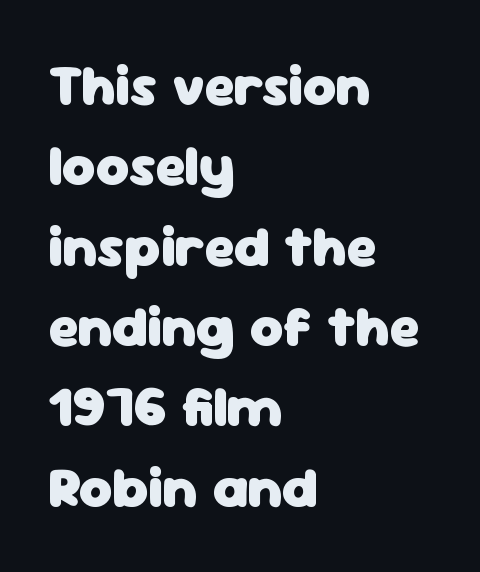
The letters advance in unequal steps, a hallmark of proportional type. Underlining? Definitely not there. The compositor pushed each line to the left boundary. Compared with an ordinary text face, these strokes are far heavier — a full bold. Designer's note — italics off, roman on.
